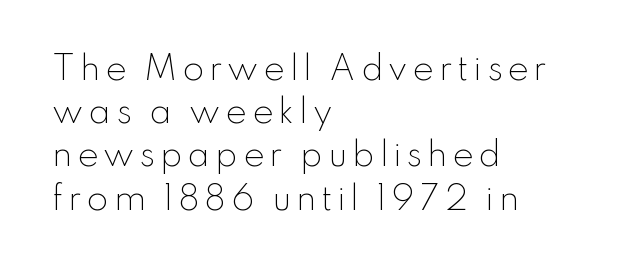
Ink coverage per letter is moderate at most. This rendering features lettering with no underline. These lines sit exactly where default settings would place them. What kind of face is this? One without serifs — a sans.
